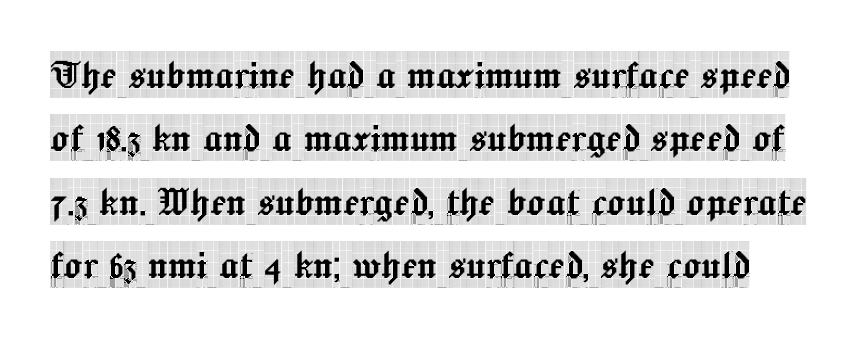
Q: Is the text italic (slanted)? A: No, it is upright.
Q: Is the typeface a serif or a sans-serif typeface? A: Serif.
Q: Is the text underlined? A: No.
Q: Is the spacing between letters normal or unusually wide? A: Normal.
Q: Is the spacing between lines tight, normal or loose? A: Normal.
Q: Width (condensed, normal, or wide)? A: Condensed.
Q: x-height? A: Large.
Q: Monospaced? A: No.
